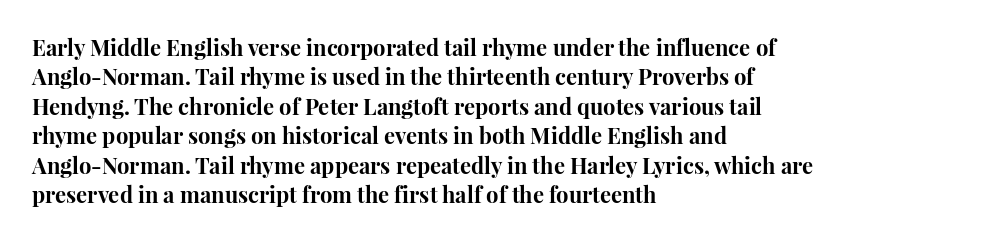
{"italic": "no", "bold": "yes", "underline": "no", "align": "left", "line_spacing": "normal", "line_spacing_ratio": 1.34, "letter_spacing": "normal", "letter_spacing_em": 0.0, "glyph_px": 22}
